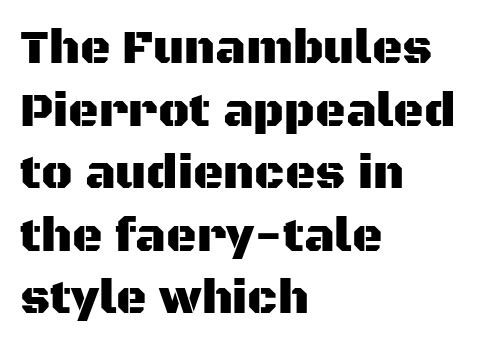
{"serif": "no", "italic": "no", "width": "normal", "stroke_contrast": "medium", "x_height": "large", "monospaced": "no", "underline": "no", "align": "left", "line_spacing": "normal", "line_spacing_ratio": 1.33, "letter_spacing": "normal", "letter_spacing_em": 0.0, "glyph_px": 47}
